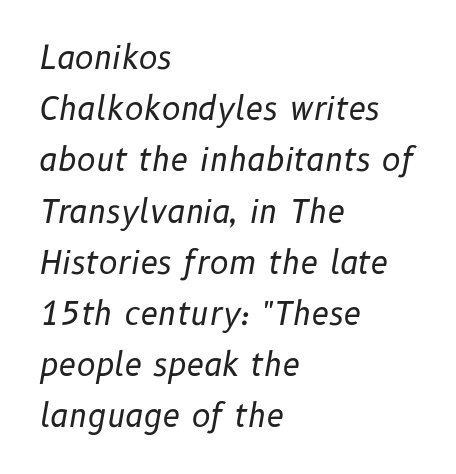
The image shows 32 px regular-weight type, italic (leaning right); set left-aligned, normal line spacing (1.6x), normal letter spacing, not underlined; low stroke contrast and a medium x-height.
